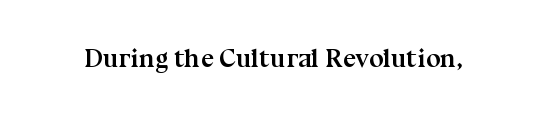
The image shows 26 px bold type, upright; set normal letter spacing, not underlined.
